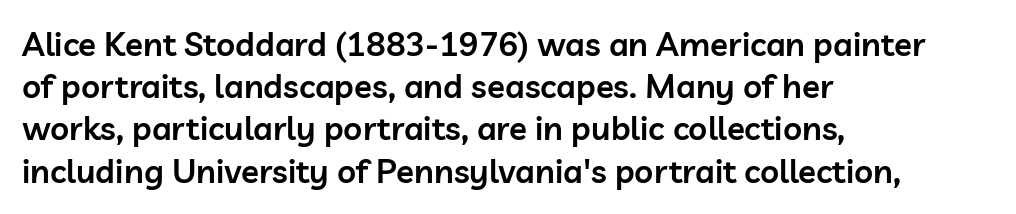
{"serif": "no", "italic": "no", "bold": "semi", "weight": "semibold", "width": "normal", "stroke_contrast": "low", "x_height": "medium", "monospaced": "no", "underline": "no", "align": "left", "line_spacing": "normal", "line_spacing_ratio": 1.28, "letter_spacing": "normal", "letter_spacing_em": 0.0, "glyph_px": 33}
